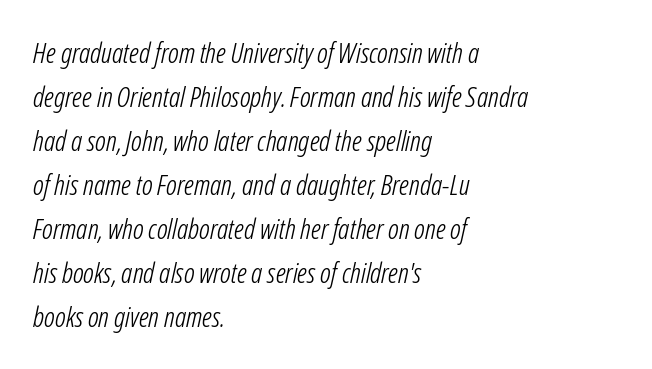
Q: Is the text bold? A: No.
Q: Is the text italic (slanted)? A: Yes, it leans right by about 12 degrees.
Q: Is the text underlined? A: No.
Q: How is the paragraph aligned? A: Left-aligned.
Q: Is the spacing between letters normal or unusually wide? A: Normal.
Q: Is the spacing between lines tight, normal or loose? A: Normal.
Q: Width (condensed, normal, or wide)? A: Condensed.
Q: Stroke contrast? A: Low.
Q: x-height? A: Medium.
Q: Monospaced? A: No.
